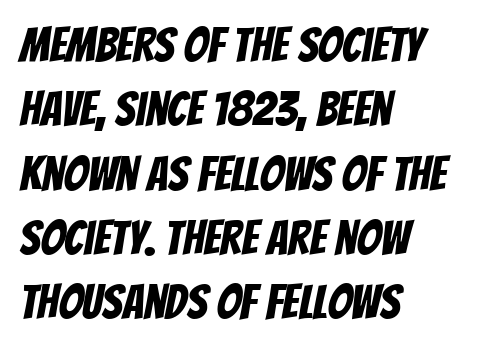
Q: Is the typeface a serif or a sans-serif typeface? A: Sans-serif.
Q: Is the text underlined? A: No.
Q: How is the paragraph aligned? A: Left-aligned.
Q: Is the spacing between letters normal or unusually wide? A: Normal.
Q: Is the spacing between lines tight, normal or loose? A: Normal.
Q: Width (condensed, normal, or wide)? A: Condensed.
Q: Stroke contrast? A: Low.
Q: x-height? A: Large.
Q: Monospaced? A: No.
